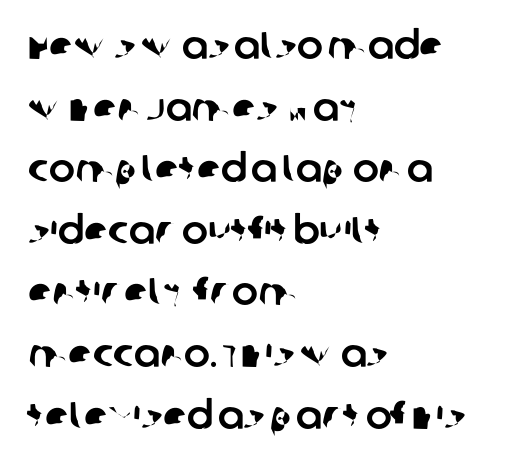
Q: Is the typeface a serif or a sans-serif typeface? A: Sans-serif.
Q: Is the text underlined? A: No.
Q: How is the paragraph aligned? A: Left-aligned.
Q: Is the spacing between letters normal or unusually wide? A: Normal.
Q: Is the spacing between lines tight, normal or loose? A: Normal.
Q: Width (condensed, normal, or wide)? A: Normal.
Q: Stroke contrast? A: Low.
Q: x-height? A: Large.
Q: Monospaced? A: No.
